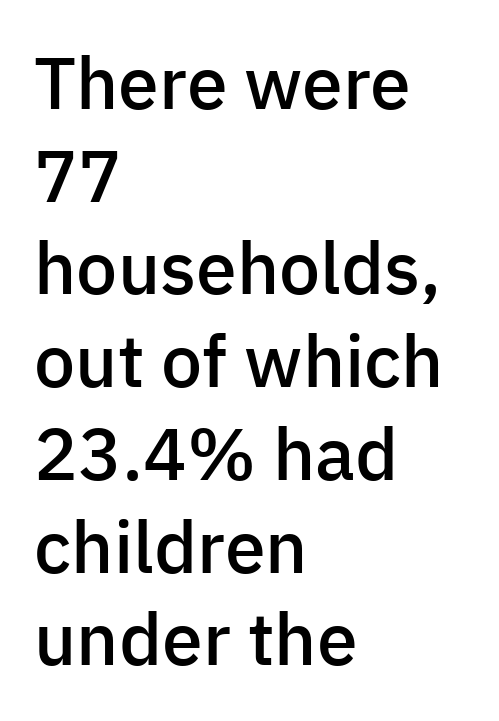
The image shows 73 px semibold sans-serif type, upright; set left-aligned, normal line spacing (1.27x), normal letter spacing, not underlined; low stroke contrast and a medium x-height.
